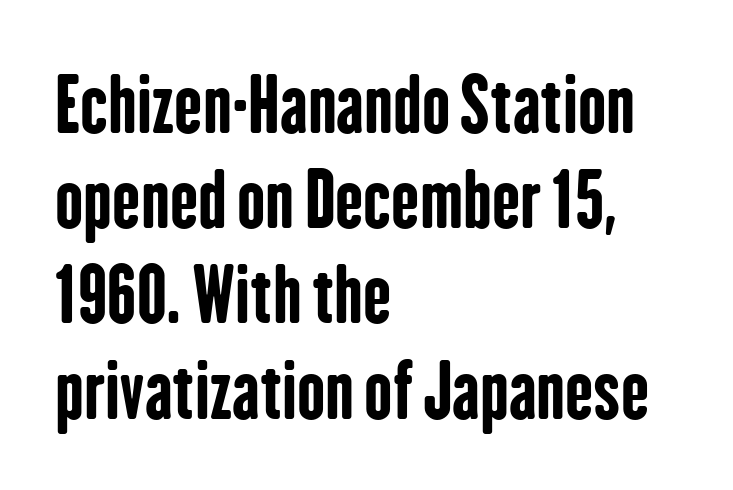
The image shows 75 px bold, condensed sans-serif type, upright; set left-aligned, normal line spacing (1.27x), normal letter spacing, not underlined; low stroke contrast and a medium x-height.
